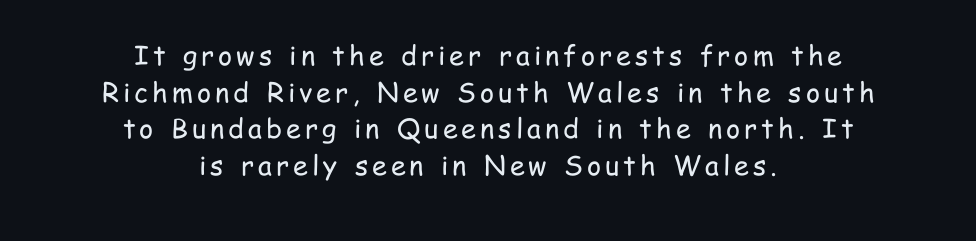
{"italic": "no", "bold": "no", "underline": "no", "align": "center", "line_spacing": "normal", "line_spacing_ratio": 1.36, "glyph_px": 27}
